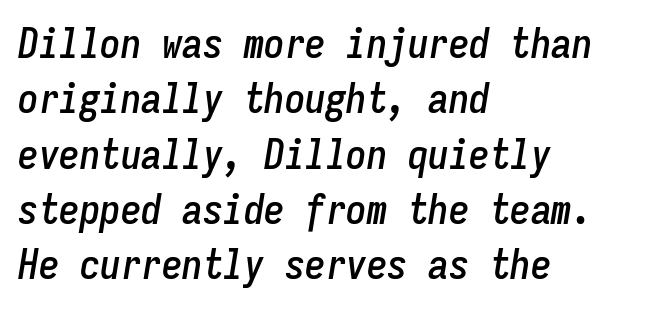
The space directly below the letters is spotless. This is oblique type, the kind used for emphasis or titles. A typesetter would call this zero additional tracking. The face used here is monospaced, like something from a code editor. Caption: multi-line text, flush left, ragged right.
